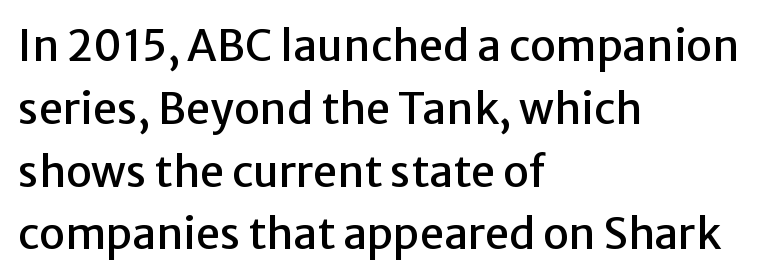
The image shows 43 px sans-serif type, upright; set left-aligned, normal line spacing (1.46x), normal letter spacing, not underlined; low stroke contrast and a medium x-height.
